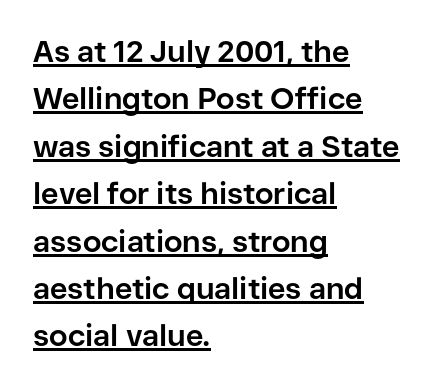
Q: Is the text bold? A: Yes.
Q: Is the text italic (slanted)? A: No, it is upright.
Q: Is the typeface a serif or a sans-serif typeface? A: Sans-serif.
Q: Is the text underlined? A: Yes.
Q: How is the paragraph aligned? A: Left-aligned.
Q: Is the spacing between letters normal or unusually wide? A: Normal.
Q: Is the spacing between lines tight, normal or loose? A: Normal.
Q: Width (condensed, normal, or wide)? A: Normal.
Q: Stroke contrast? A: Low.
Q: x-height? A: Medium.
Q: Monospaced? A: No.
